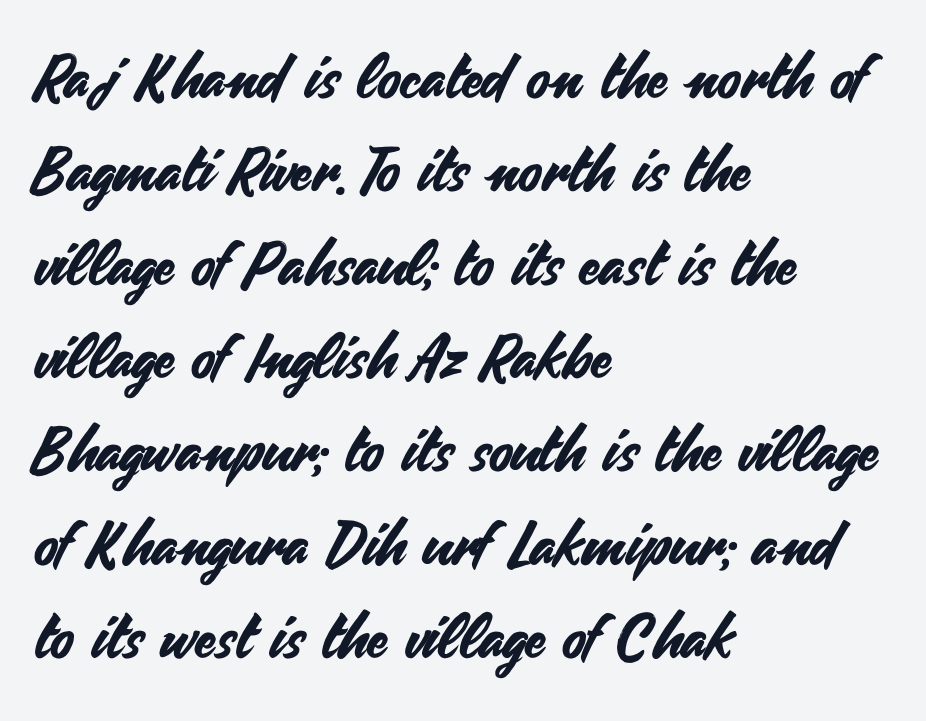
The image shows 61 px sans-serif type; set left-aligned, normal line spacing (1.53x), normal letter spacing, not underlined; medium stroke contrast and a small x-height.
